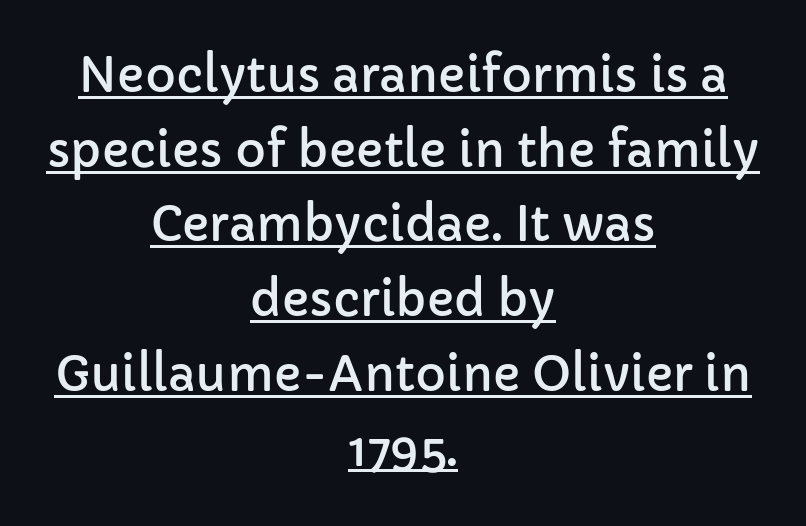
Q: Is the text italic (slanted)? A: No, it is upright.
Q: Is the typeface a serif or a sans-serif typeface? A: Sans-serif.
Q: Is the text underlined? A: Yes.
Q: How is the paragraph aligned? A: Centered.
Q: Is the spacing between letters normal or unusually wide? A: Normal.
Q: Is the spacing between lines tight, normal or loose? A: Normal.
Q: Width (condensed, normal, or wide)? A: Normal.
Q: Stroke contrast? A: Low.
Q: x-height? A: Medium.
Q: Monospaced? A: No.
